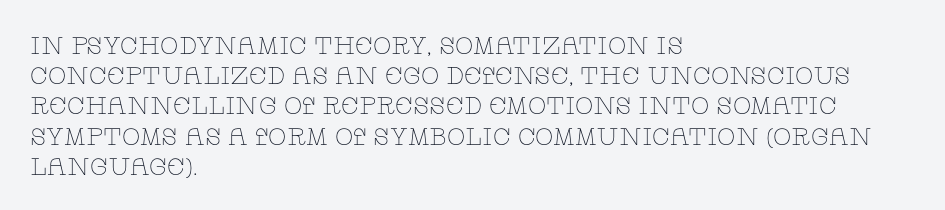
The weight would be labelled regular, book, light, or lighter still. Every stem runs plumb, perpendicular to the baseline. Descender tails drop into unmarked territory. One glance says typical: line gaps are just what's usual.
